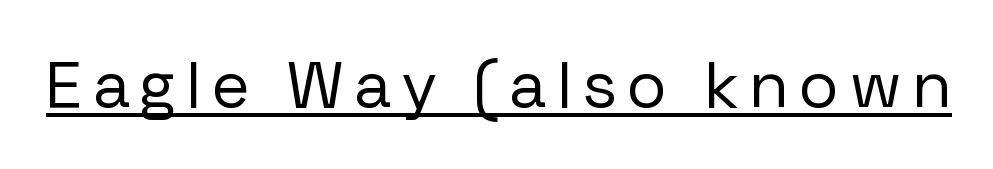
The image shows 66 px regular-weight sans-serif type, upright; set underlined; low stroke contrast and a medium x-height.
